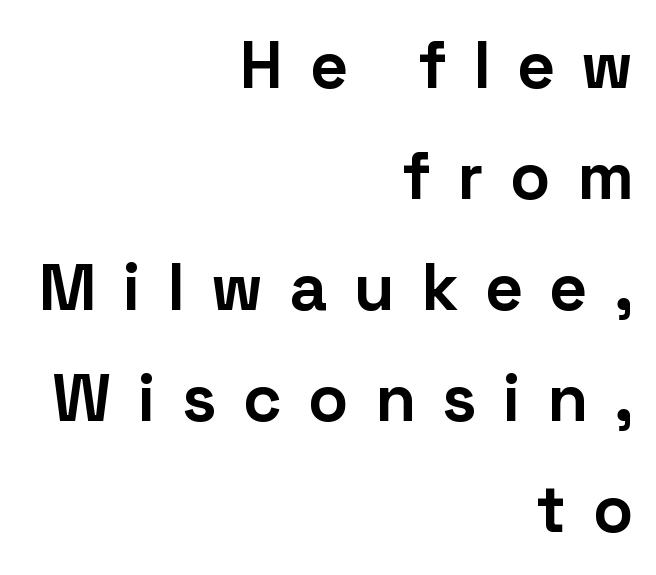
{"serif": "no", "italic": "no", "bold": "yes", "weight": "bold", "width": "normal", "stroke_contrast": "low", "x_height": "medium", "monospaced": "no", "underline": "no", "align": "right", "line_spacing": "normal", "line_spacing_ratio": 1.68, "letter_spacing": "wide", "letter_spacing_em": 0.4, "glyph_px": 66}
